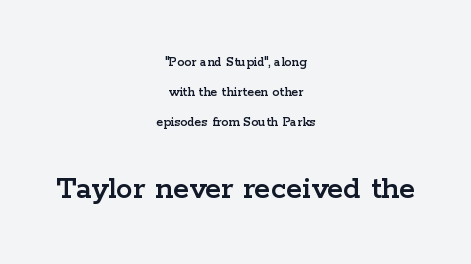
Q: Is the text italic (slanted)? A: No, it is upright.
Q: Is the typeface a serif or a sans-serif typeface? A: Serif.
Q: Is the text underlined? A: No.
Q: How is the paragraph aligned? A: Centered.
Q: Is the spacing between letters normal or unusually wide? A: Normal.
Q: Is the spacing between lines tight, normal or loose? A: Loose.
Q: Which block of text is set in a larger size, the first (top) or the second (bottom)? A: The second (bottom) one.
Q: Width (condensed, normal, or wide)? A: Wide.
Q: Stroke contrast? A: Low.
Q: x-height? A: Medium.
Q: Monospaced? A: No.
